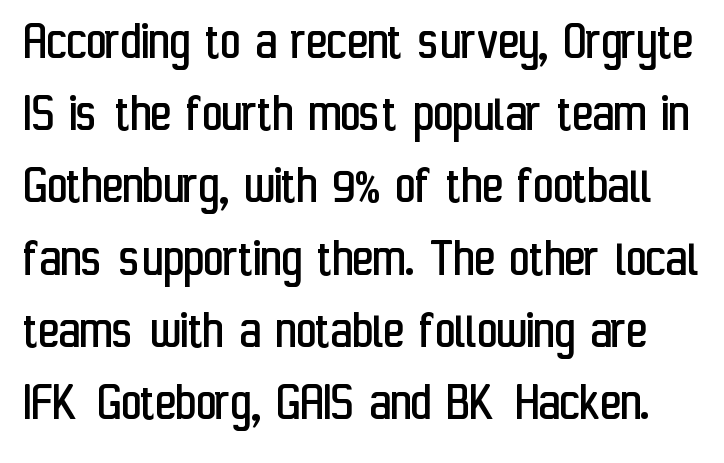
The image shows 56 px regular-weight, condensed sans-serif type, upright; set normal line spacing (1.29x), normal letter spacing, not underlined; low stroke contrast and a medium x-height.
